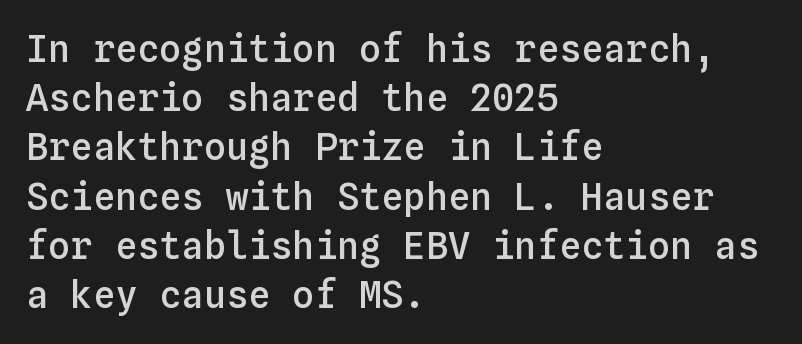
{"italic": "no", "bold": "semi", "weight": "semibold", "width": "normal", "stroke_contrast": "low", "x_height": "medium", "monospaced": "yes", "underline": "no", "align": "left", "line_spacing": "normal", "line_spacing_ratio": 1.33, "letter_spacing": "normal", "letter_spacing_em": 0.0, "glyph_px": 37}
